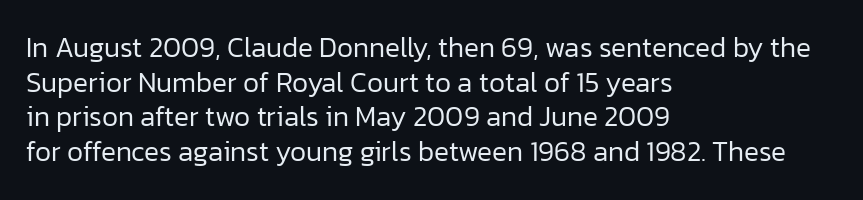
{"serif": "no", "italic": "no", "bold": "no", "weight": "regular", "width": "normal", "stroke_contrast": "low", "x_height": "medium", "monospaced": "no", "underline": "no", "align": "left", "line_spacing_ratio": 1.24, "letter_spacing": "normal", "letter_spacing_em": 0.0, "glyph_px": 28}
